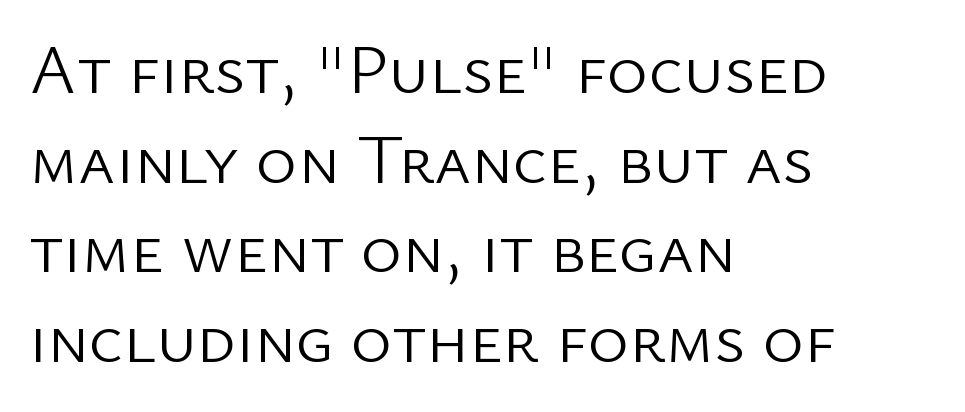
{"serif": "no", "italic": "no", "bold": "no", "weight": "light", "width": "normal", "stroke_contrast": "low", "x_height": "medium", "monospaced": "no", "underline": "no", "align": "left", "line_spacing": "normal", "line_spacing_ratio": 1.28, "letter_spacing": "normal", "letter_spacing_em": 0.0, "glyph_px": 70}
